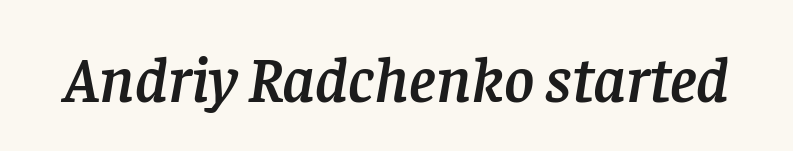
{"serif": "yes", "italic": "yes", "lean": "right", "slant_degrees": 8, "width": "normal", "stroke_contrast": "low", "x_height": "large", "monospaced": "no", "underline": "no", "letter_spacing": "normal", "letter_spacing_em": 0.0, "glyph_px": 65}
